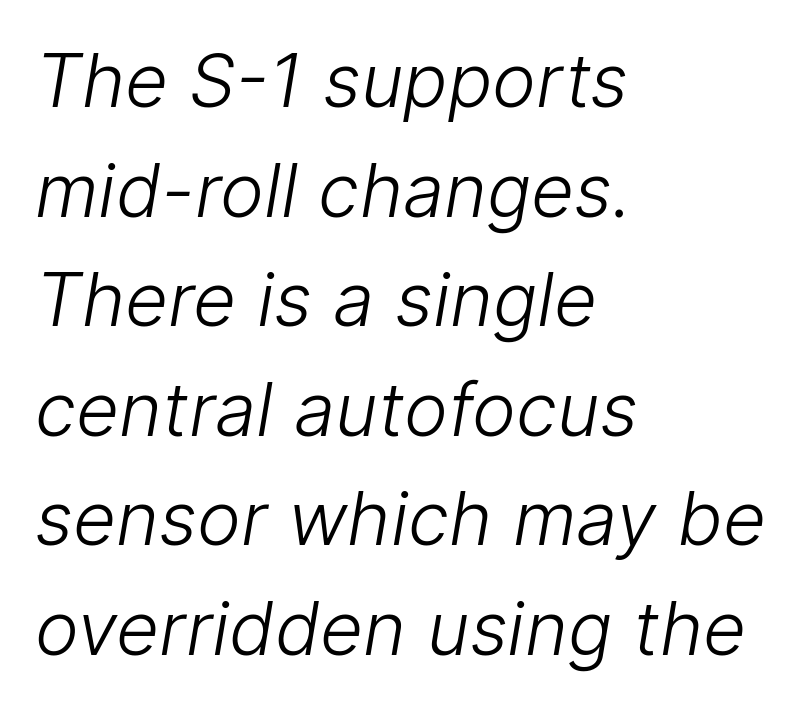
A typesetter would call this proportional, since set widths differ per character. The block of text has a typical density, with ordinary space between rows. Serif or sans? Sans — the stroke terminals are bare. The letterforms sit at book weight or below. What stands out about the letter spacing? Nothing — it is the standard amount.
